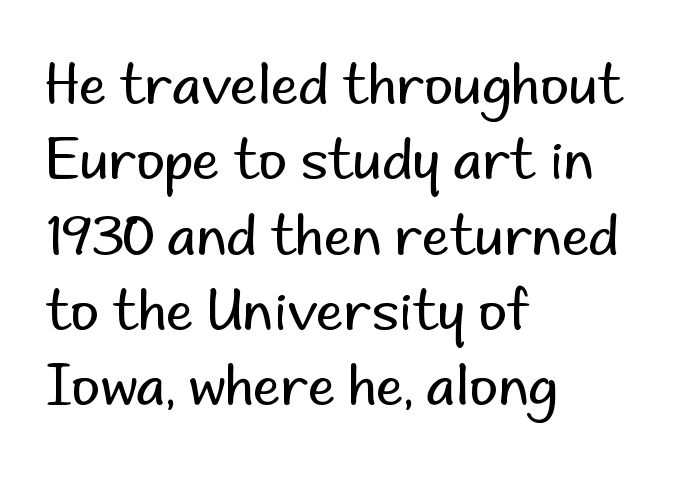
Left-aligned paragraph, ragged on the right. When letters stand straight like this, we call the style roman or upright. Here the designer chose a conventional face with non-uniform glyph widths. Observe the absence of serifs on each vertical stroke in this sample. Words appear dense and cohesive because spacing is normal. The passage shown is not bold in any degree.
